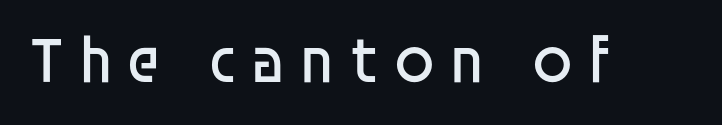
Each letter keeps its own natural width here, so spacing adapts to shape. Observe the wide spacing: letters keep a clear distance from each other. Plain, unruled lines of type. The typography opts for an upright posture over an oblique one. Check where the strokes stop: nothing finishes them off — pure sans. Is the type heavy? It reads as light-to-regular instead.
